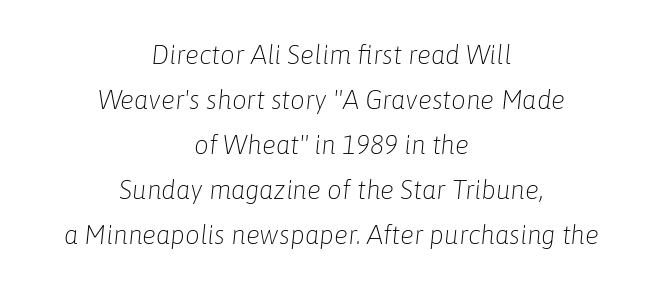
Q: Is the text bold? A: No.
Q: Is the text italic (slanted)? A: Yes, it leans right by about 6 degrees.
Q: Is the text underlined? A: No.
Q: How is the paragraph aligned? A: Centered.
Q: Is the spacing between letters normal or unusually wide? A: Normal.
